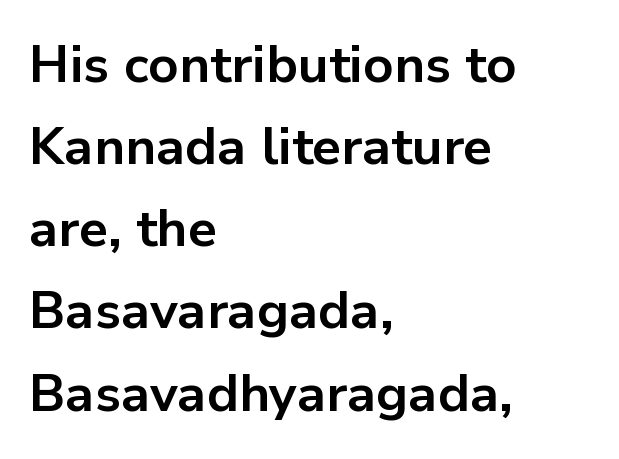
Q: Is the text bold? A: Yes.
Q: Is the text italic (slanted)? A: No, it is upright.
Q: Is the typeface a serif or a sans-serif typeface? A: Sans-serif.
Q: Is the text underlined? A: No.
Q: How is the paragraph aligned? A: Left-aligned.
Q: Is the spacing between letters normal or unusually wide? A: Normal.
Q: Is the spacing between lines tight, normal or loose? A: Normal.
Q: Width (condensed, normal, or wide)? A: Normal.
Q: Stroke contrast? A: Low.
Q: x-height? A: Medium.
Q: Monospaced? A: No.
